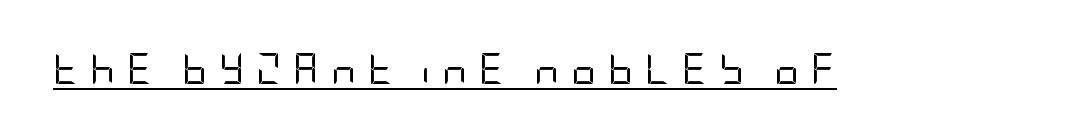
The image shows 31 px regular-weight, condensed sans-serif type, upright; set unusually wide letter spacing (+0.38 em), underlined; low stroke contrast and a large x-height.
